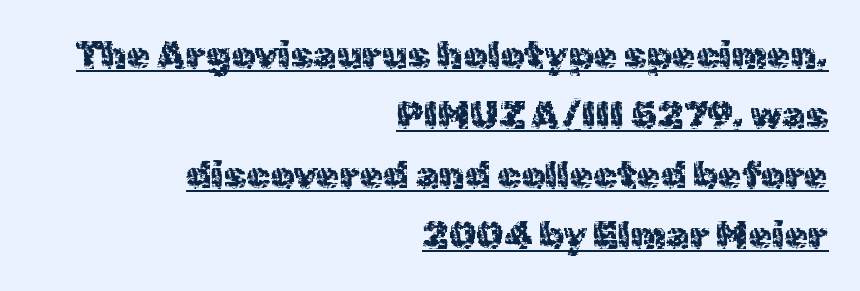
Q: Is the text italic (slanted)? A: No, it is upright.
Q: Is the typeface a serif or a sans-serif typeface? A: Sans-serif.
Q: Is the text underlined? A: Yes.
Q: How is the paragraph aligned? A: Right-aligned.
Q: Is the spacing between letters normal or unusually wide? A: Normal.
Q: Is the spacing between lines tight, normal or loose? A: Normal.
Q: Width (condensed, normal, or wide)? A: Normal.
Q: x-height? A: Medium.
Q: Monospaced? A: No.
